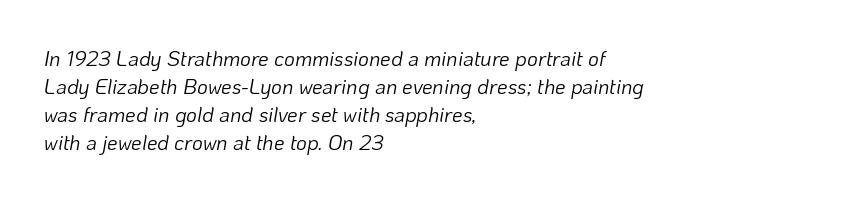
{"italic": "yes", "lean": "right", "slant_degrees": 10, "bold": "no", "underline": "no", "align": "left", "line_spacing": "normal", "line_spacing_ratio": 1.34, "letter_spacing": "normal", "letter_spacing_em": 0.0, "glyph_px": 21}
